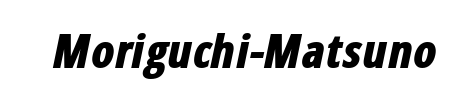
The image shows 46 px bold, condensed type, italic (leaning right); set normal letter spacing, not underlined; low stroke contrast and a medium x-height.
